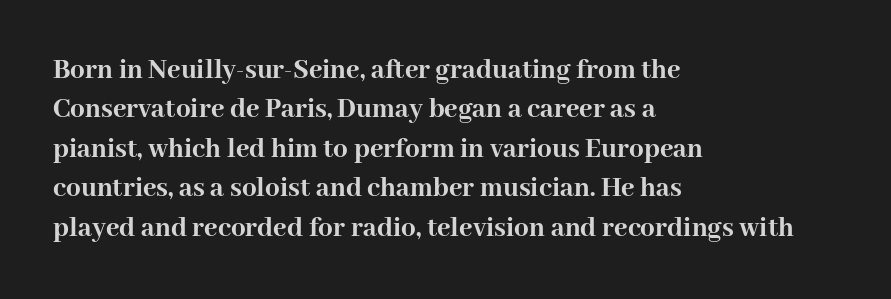
{"serif": "yes", "italic": "no", "bold": "yes", "weight": "semibold", "width": "normal", "stroke_contrast": "high", "x_height": "medium", "monospaced": "no", "underline": "no", "align": "left", "line_spacing": "normal", "line_spacing_ratio": 1.36, "letter_spacing": "normal", "letter_spacing_em": 0.0, "glyph_px": 29}
